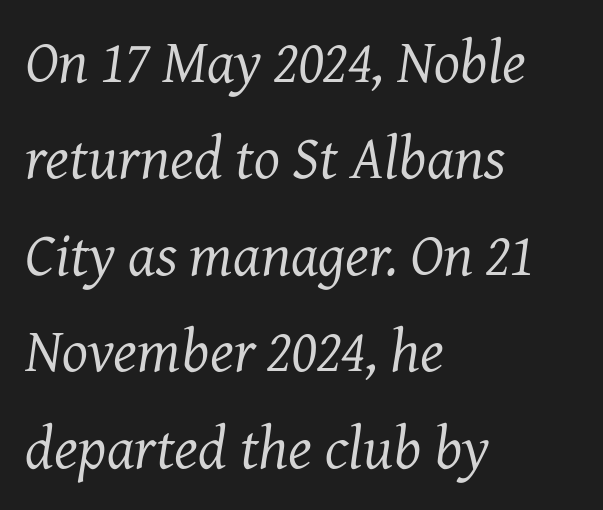
The image shows 61 px regular-weight serif type, italic (leaning right); set left-aligned, normal line spacing (1.58x), normal letter spacing, not underlined; medium stroke contrast and a medium x-height.
